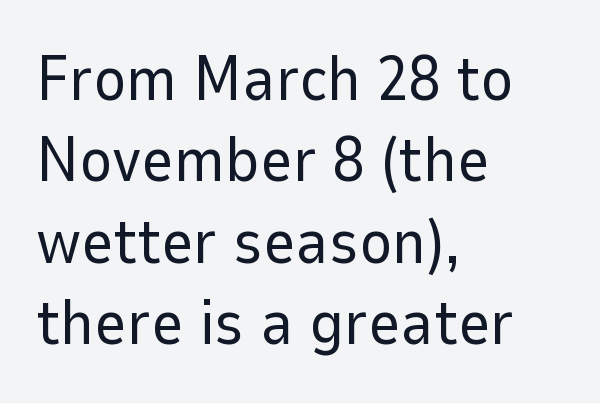
Nobody touched the tracking dial on this one. A typesetter would label this face a sans. The gap between lines stays unmarked. Here the designer chose a conventional face with non-uniform glyph widths.
